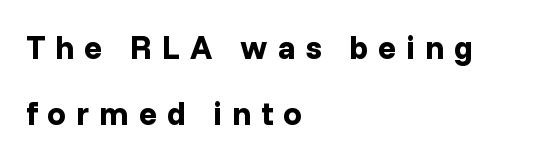
A typesetter would label this face a sans. The foot of each line stays bare and open. This sample is left-justified, so line endings fall wherever the words run out. Interline gaps are noticeably wide in this sample.
